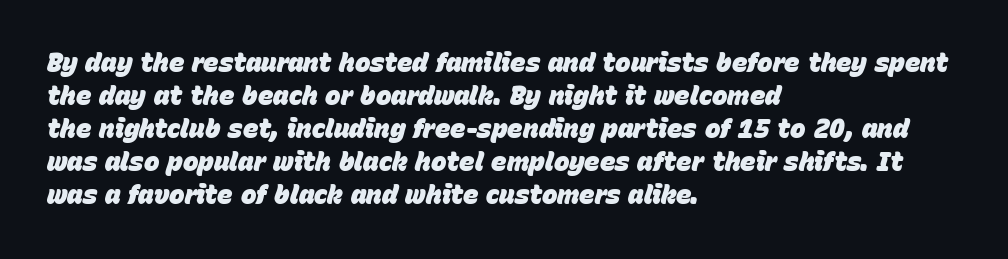
Interline gaps are of average width in this sample. Bare-footed words on every line. These words are printed bold, with thick strokes throughout. Tracking here is standard; glyphs follow each other at the usual distance. If you drew a line through each stem, it would be angled.
